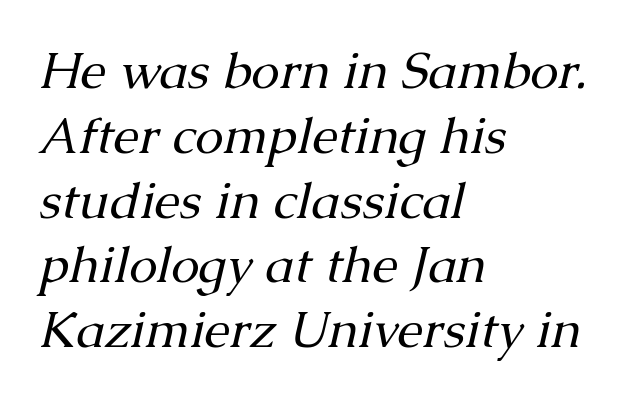
Q: Is the text bold? A: No.
Q: Is the text italic (slanted)? A: Yes, it leans right by about 13 degrees.
Q: Is the typeface a serif or a sans-serif typeface? A: Serif.
Q: Is the text underlined? A: No.
Q: How is the paragraph aligned? A: Left-aligned.
Q: Is the spacing between letters normal or unusually wide? A: Normal.
Q: Is the spacing between lines tight, normal or loose? A: Normal.
Q: Width (condensed, normal, or wide)? A: Normal.
Q: Stroke contrast? A: Medium.
Q: x-height? A: Medium.
Q: Monospaced? A: No.
